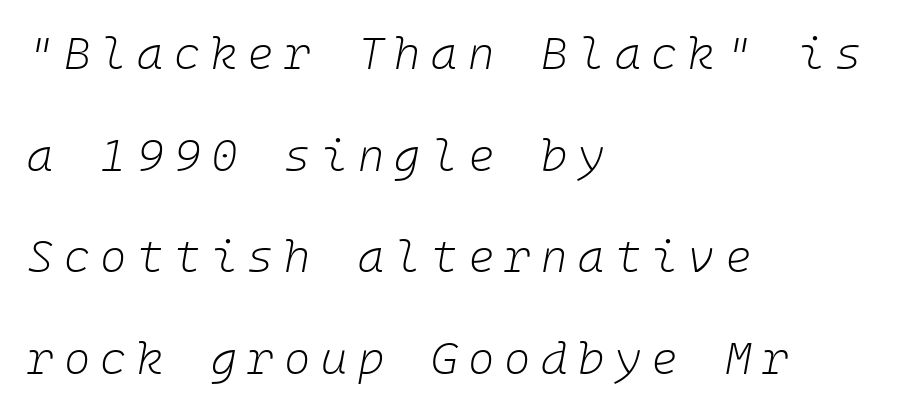
The ragged edge is on the right, which tells us the setting is flush left. The block of text is sparse from top to bottom, with ample space between rows. The glyphs are unaccompanied by any horizontal stroke below them. This sample uses expanded letter spacing, leaving extra air between glyphs.
